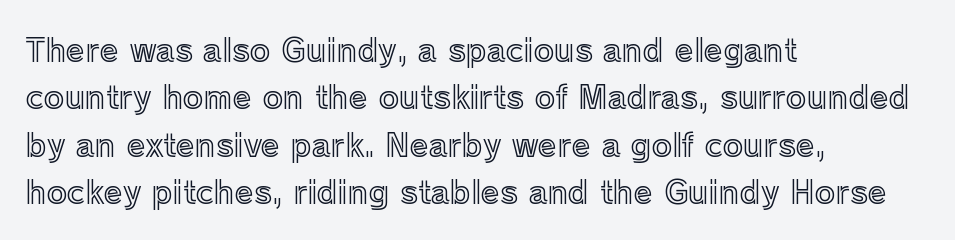
The type sits square on the baseline with zero lean. The passage is arranged the way most books set body copy — flush left. Check the space under the baseline: it is left empty. These lines are rendered in a variable-pitch font.
